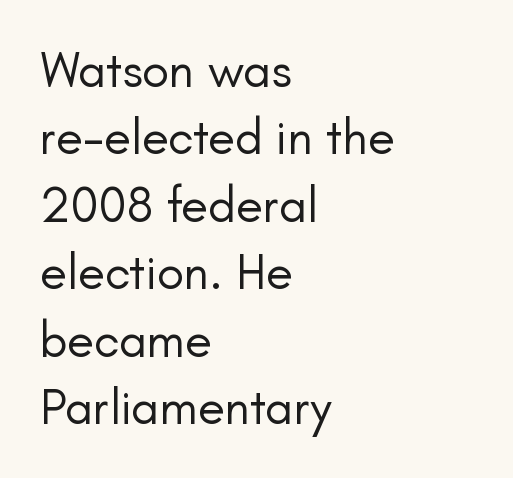
Q: Is the text bold? A: No.
Q: Is the text italic (slanted)? A: No, it is upright.
Q: Is the typeface a serif or a sans-serif typeface? A: Sans-serif.
Q: Is the text underlined? A: No.
Q: How is the paragraph aligned? A: Left-aligned.
Q: Is the spacing between letters normal or unusually wide? A: Normal.
Q: Is the spacing between lines tight, normal or loose? A: Normal.
Q: Width (condensed, normal, or wide)? A: Normal.
Q: Stroke contrast? A: Low.
Q: x-height? A: Small.
Q: Monospaced? A: No.
